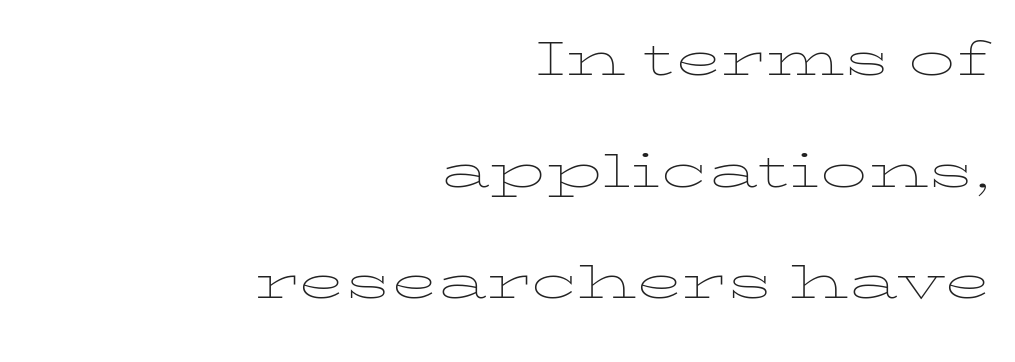
{"italic": "no", "bold": "no", "weight": "thin", "width": "wide", "stroke_contrast": "low", "x_height": "medium", "monospaced": "no", "underline": "no", "align": "right", "line_spacing_ratio": 1.8, "letter_spacing": "normal", "letter_spacing_em": 0.0, "glyph_px": 62}
